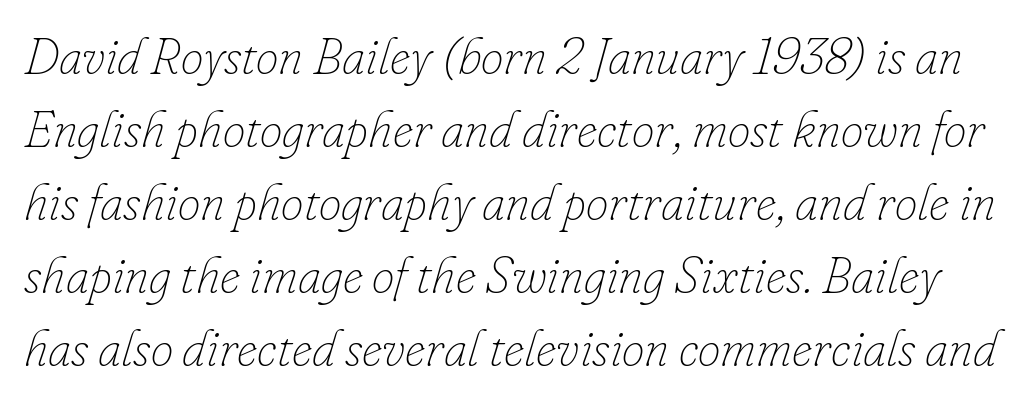
If you drew a line through each stem, it would be angled. The face used here is proportionally spaced, like ordinary book or web type. The strokes are not fattened; the text isn't bold. Each new line begins a customary step beneath the previous one. The gap between lines stays unmarked. Tracking value appears to be zero — textbook default spacing.
